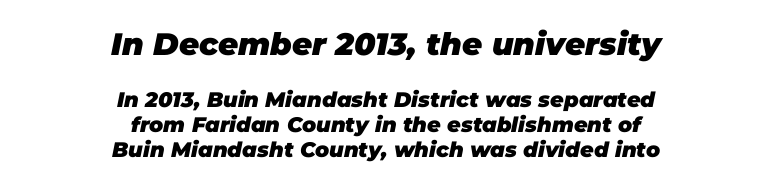
Q: Is the text bold? A: Yes.
Q: Is the text italic (slanted)? A: Yes, it leans right by about 11 degrees.
Q: Is the text underlined? A: No.
Q: How is the paragraph aligned? A: Centered.
Q: Is the spacing between letters normal or unusually wide? A: Normal.
Q: Which block of text is set in a larger size, the first (top) or the second (bottom)? A: The first (top) one.
Q: Width (condensed, normal, or wide)? A: Normal.
Q: Stroke contrast? A: Low.
Q: x-height? A: Large.
Q: Monospaced? A: No.
